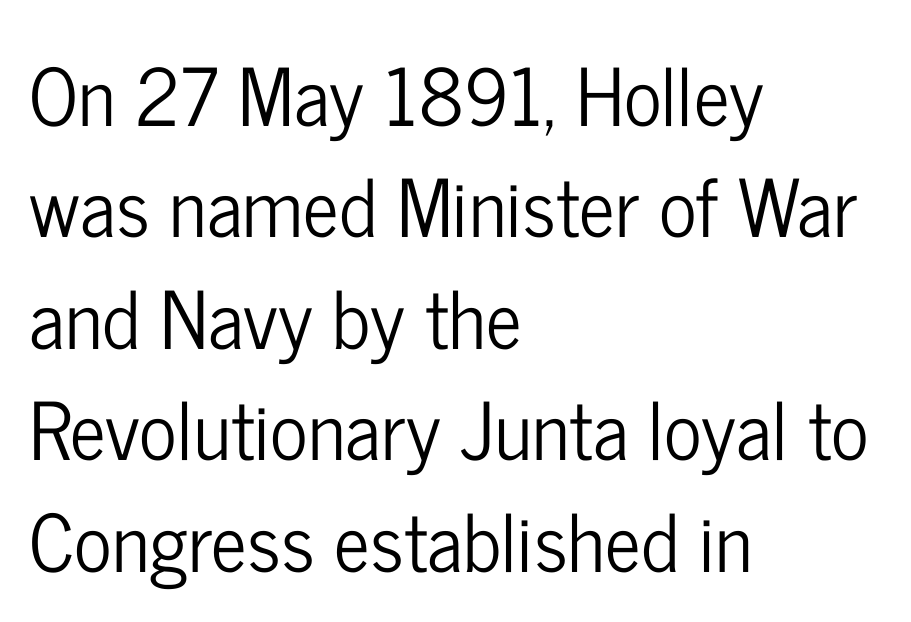
The image shows 79 px condensed sans-serif type, upright; set left-aligned, normal line spacing (1.41x), normal letter spacing, not underlined; low stroke contrast and a medium x-height.
